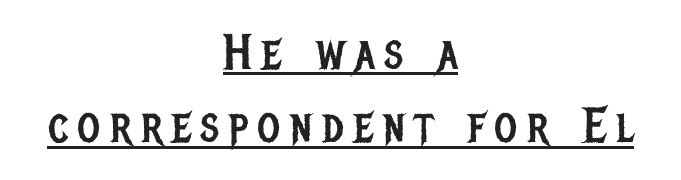
{"serif": "no", "italic": "no", "bold": "no", "weight": "regular", "width": "condensed", "stroke_contrast": "low", "x_height": "large", "monospaced": "no", "underline": "yes", "align": "center", "line_spacing": "normal", "line_spacing_ratio": 1.5, "letter_spacing": "wide", "letter_spacing_em": 0.2, "glyph_px": 49}
